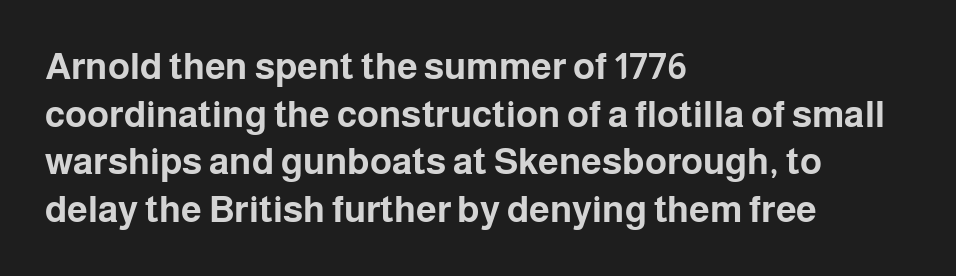
{"serif": "no", "italic": "no", "bold": "yes", "weight": "bold", "width": "normal", "stroke_contrast": "low", "x_height": "medium", "monospaced": "no", "underline": "no", "align": "left", "line_spacing": "normal", "line_spacing_ratio": 1.29, "letter_spacing": "normal", "letter_spacing_em": 0.0, "glyph_px": 37}
